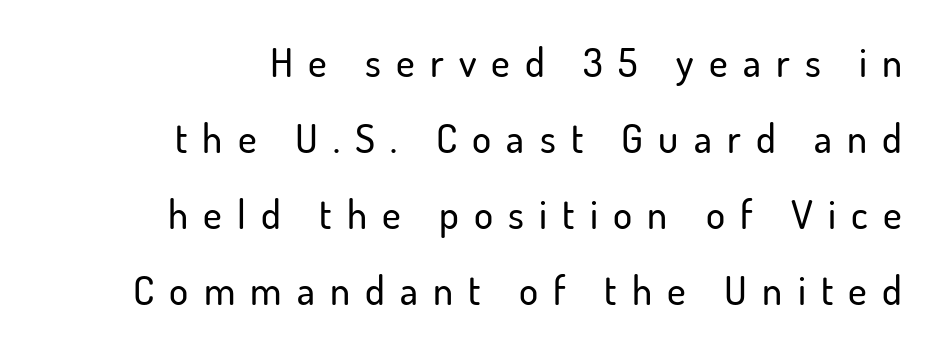
Q: Is the text italic (slanted)? A: No, it is upright.
Q: Is the typeface a serif or a sans-serif typeface? A: Sans-serif.
Q: Is the text underlined? A: No.
Q: How is the paragraph aligned? A: Right-aligned.
Q: Is the spacing between letters normal or unusually wide? A: Unusually wide.
Q: Is the spacing between lines tight, normal or loose? A: Loose.
Q: Width (condensed, normal, or wide)? A: Normal.
Q: Stroke contrast? A: Low.
Q: x-height? A: Small.
Q: Monospaced? A: No.
